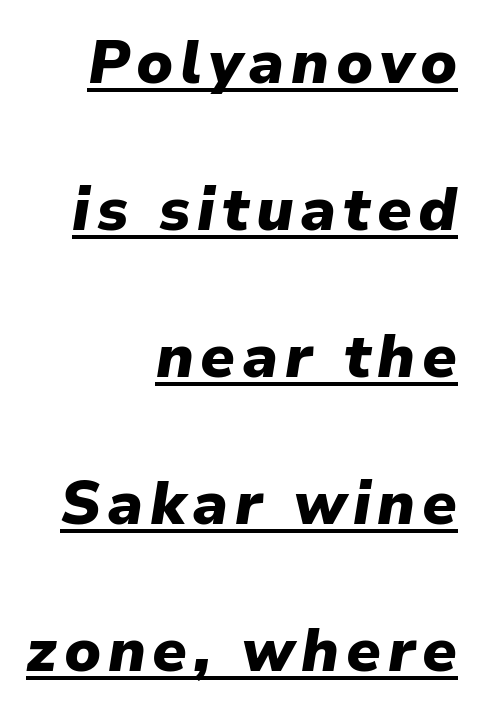
{"italic": "yes", "lean": "right", "slant_degrees": 9, "bold": "yes", "weight": "heavy", "width": "normal", "stroke_contrast": "low", "x_height": "medium", "monospaced": "no", "underline": "yes", "align": "right", "line_spacing": "loose", "line_spacing_ratio": 2.45, "glyph_px": 60}
